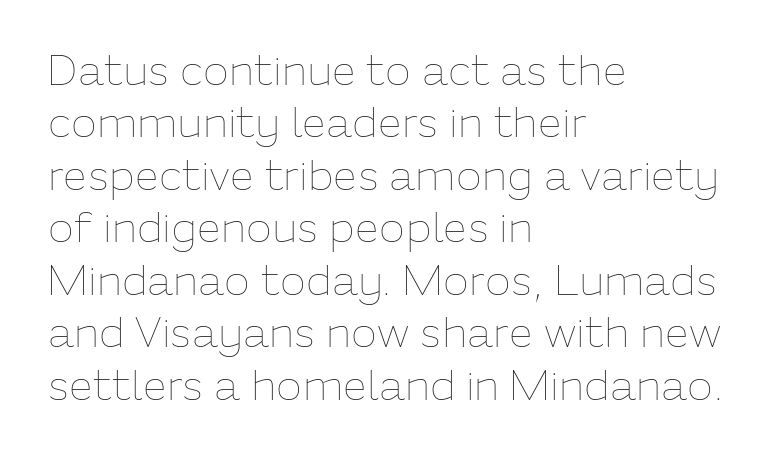
The image shows 43 px thin type, upright; set left-aligned, line spacing 1.22x, normal letter spacing, not underlined; low stroke contrast and a medium x-height.
